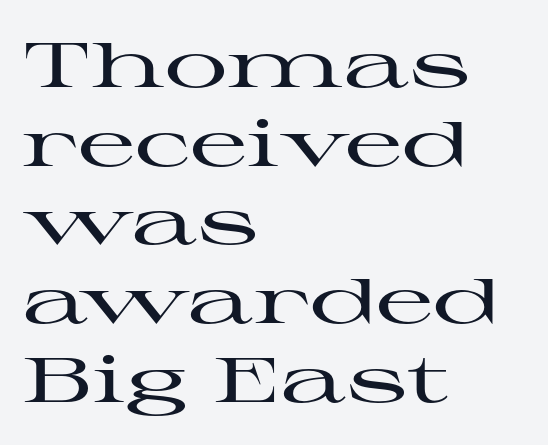
Q: Is the text italic (slanted)? A: No, it is upright.
Q: Is the typeface a serif or a sans-serif typeface? A: Serif.
Q: Is the text underlined? A: No.
Q: How is the paragraph aligned? A: Left-aligned.
Q: Is the spacing between letters normal or unusually wide? A: Normal.
Q: Is the spacing between lines tight, normal or loose? A: Normal.
Q: Width (condensed, normal, or wide)? A: Wide.
Q: Stroke contrast? A: High.
Q: x-height? A: Medium.
Q: Monospaced? A: No.
